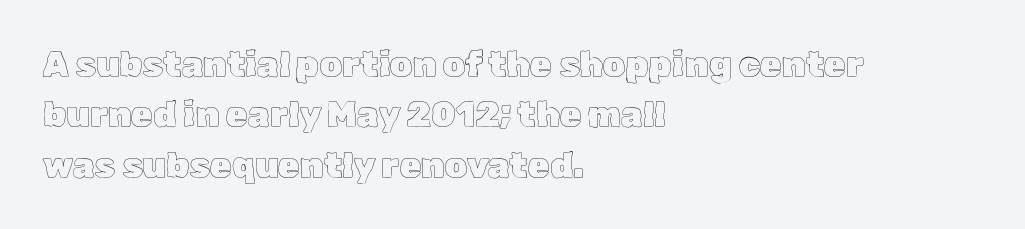
Q: Is the text italic (slanted)? A: No, it is upright.
Q: Is the text underlined? A: No.
Q: How is the paragraph aligned? A: Left-aligned.
Q: Is the spacing between letters normal or unusually wide? A: Normal.
Q: Is the spacing between lines tight, normal or loose? A: Normal.
Q: Width (condensed, normal, or wide)? A: Normal.
Q: x-height? A: Medium.
Q: Monospaced? A: No.
